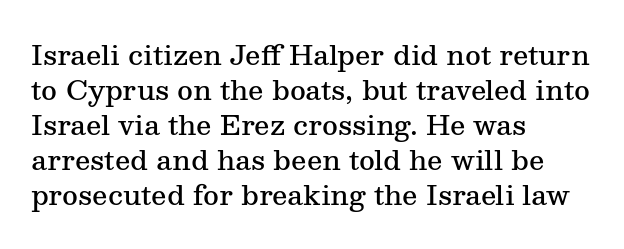
Q: Is the text bold? A: Semi-bold.
Q: Is the text italic (slanted)? A: No, it is upright.
Q: Is the text underlined? A: No.
Q: How is the paragraph aligned? A: Left-aligned.
Q: Is the spacing between letters normal or unusually wide? A: Normal.
Q: Is the spacing between lines tight, normal or loose? A: Normal.
